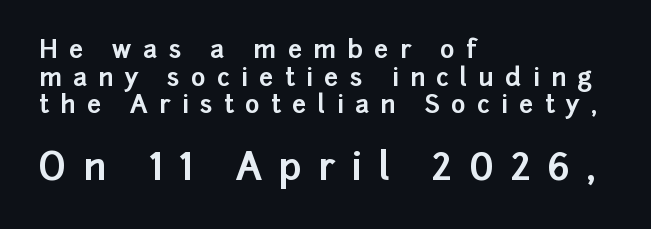
The image shows 37 px bold sans-serif type, upright; set left-aligned, tight line spacing (1.11x), unusually wide letter spacing (+0.45 em), not underlined; the second (bottom) block is 1.48x larger; low stroke contrast and a medium x-height.
